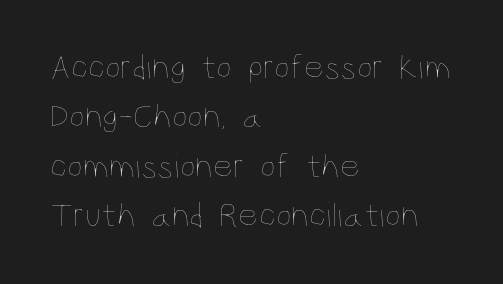
Left-aligned paragraph, ragged on the right. The typography opts for an upright posture over an oblique one. Each letter keeps its own natural width here, so spacing adapts to shape. No extra tracking has been applied to these lines. Bare-footed words on every line. This block has exactly the height ordinary leading produces.
